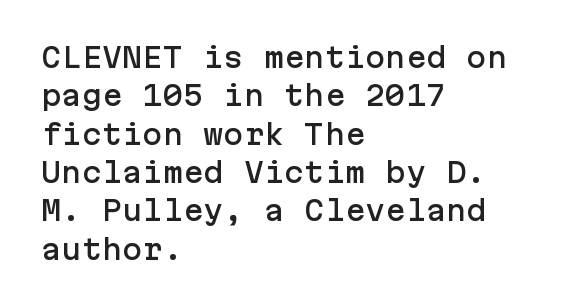
Compared with typical paragraphs, the rows here are spaced about the same. Posture: straight, roman, zero tilt. Inter-character spacing is left at the font's built-in metrics. The space beneath each line is pristine and unruled. The compositor pushed each line to the left boundary.
